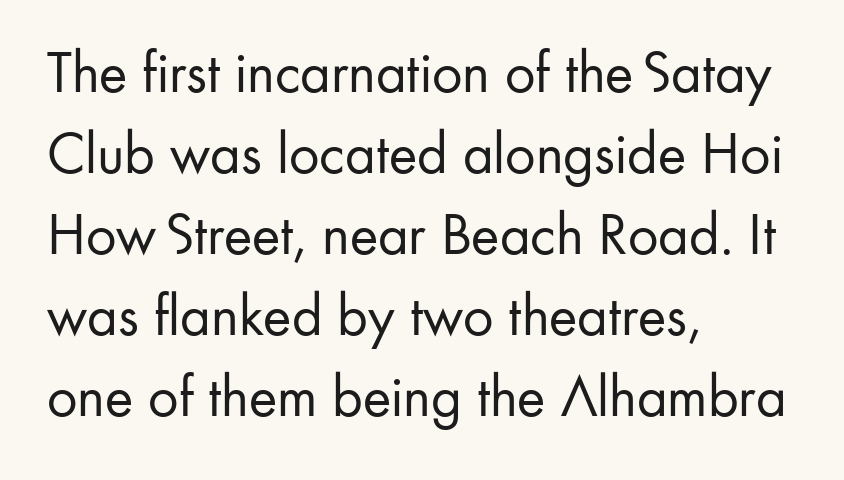
The image shows 60 px regular-weight sans-serif type, upright; set left-aligned, normal line spacing (1.35x), normal letter spacing, not underlined; low stroke contrast and a small x-height.
